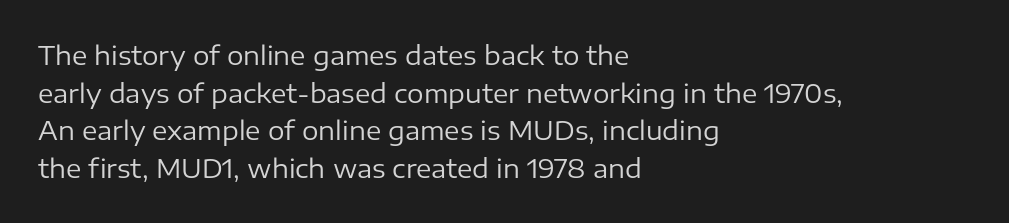
Q: Is the text bold? A: No.
Q: Is the text italic (slanted)? A: No, it is upright.
Q: Is the text underlined? A: No.
Q: How is the paragraph aligned? A: Left-aligned.
Q: Is the spacing between letters normal or unusually wide? A: Normal.
Q: Is the spacing between lines tight, normal or loose? A: Normal.
